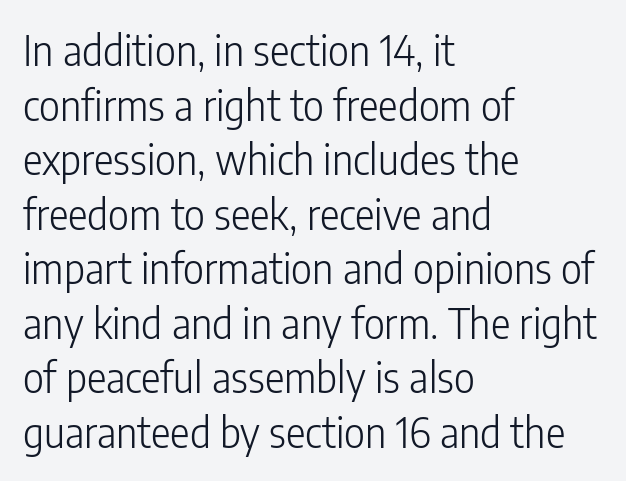
{"serif": "no", "italic": "no", "bold": "no", "weight": "light", "width": "condensed", "stroke_contrast": "low", "x_height": "medium", "monospaced": "no", "underline": "no", "align": "left", "line_spacing": "normal", "line_spacing_ratio": 1.33, "letter_spacing": "normal", "letter_spacing_em": 0.0, "glyph_px": 41}
